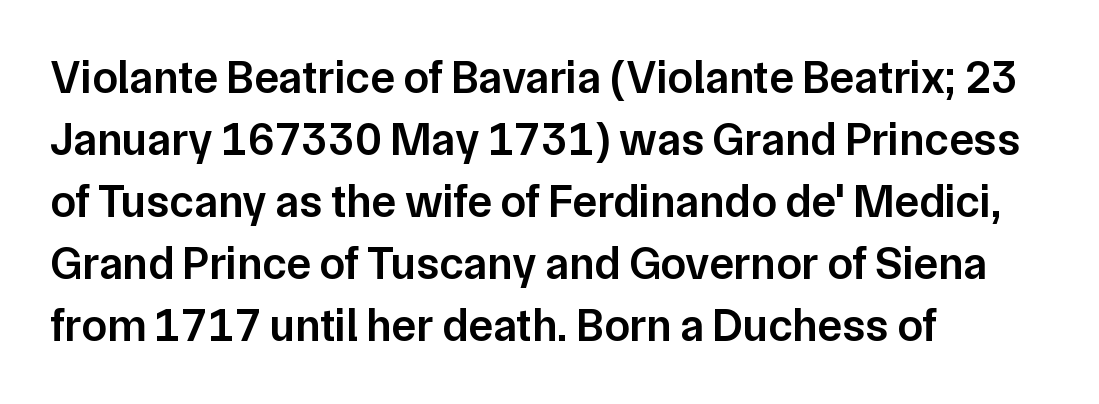
The image shows 46 px semibold sans-serif type, upright; set left-aligned, normal line spacing (1.35x), normal letter spacing, not underlined; low stroke contrast and a medium x-height.
